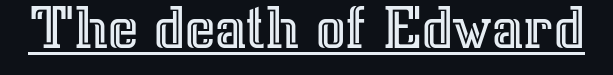
Q: Is the text italic (slanted)? A: No, it is upright.
Q: Is the text underlined? A: Yes.
Q: Is the spacing between letters normal or unusually wide? A: Normal.
Q: Width (condensed, normal, or wide)? A: Normal.
Q: x-height? A: Medium.
Q: Monospaced? A: No.
